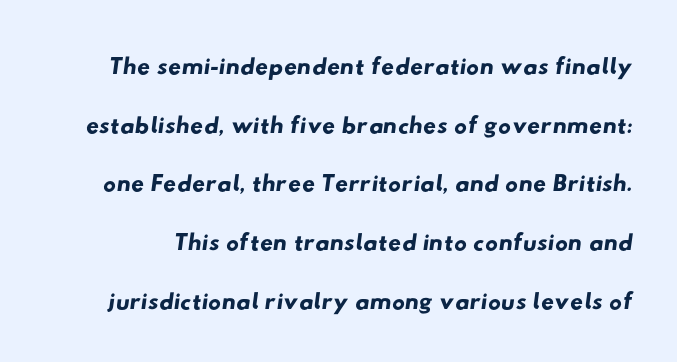
Horizontal bands of white between lines are of average thickness. Each word holds together tightly as a unit, with standard inter-letter gaps. Letterform terminals end flat and unadorned throughout the passage. Has an underline been added? It has not.
